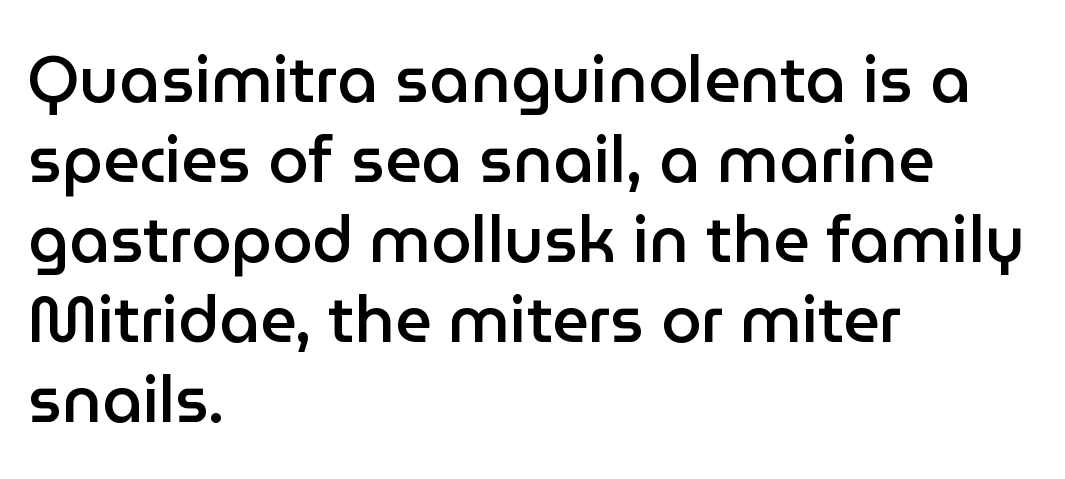
Q: Is the text bold? A: Semi-bold.
Q: Is the text italic (slanted)? A: No, it is upright.
Q: Is the typeface a serif or a sans-serif typeface? A: Sans-serif.
Q: Is the text underlined? A: No.
Q: How is the paragraph aligned? A: Left-aligned.
Q: Is the spacing between letters normal or unusually wide? A: Normal.
Q: Is the spacing between lines tight, normal or loose? A: Normal.
Q: Width (condensed, normal, or wide)? A: Normal.
Q: Stroke contrast? A: Low.
Q: x-height? A: Medium.
Q: Monospaced? A: No.
